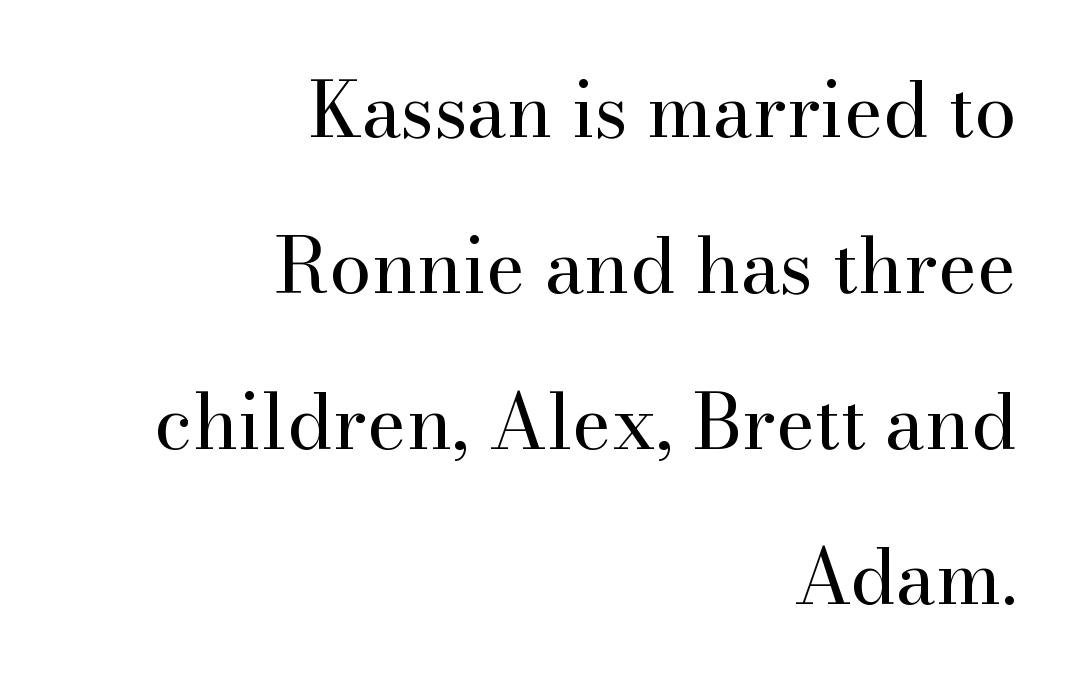
Q: Is the text bold? A: No.
Q: Is the text italic (slanted)? A: No, it is upright.
Q: Is the typeface a serif or a sans-serif typeface? A: Serif.
Q: Is the text underlined? A: No.
Q: How is the paragraph aligned? A: Right-aligned.
Q: Is the spacing between letters normal or unusually wide? A: Normal.
Q: Is the spacing between lines tight, normal or loose? A: Loose.
Q: Width (condensed, normal, or wide)? A: Normal.
Q: Stroke contrast? A: High.
Q: x-height? A: Small.
Q: Monospaced? A: No.
